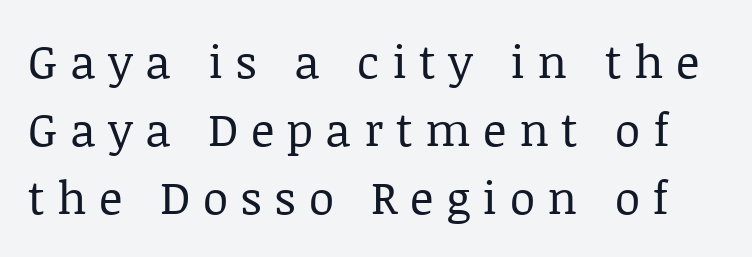
Compared with typical body copy, the letter spacing here is much looser. A bare baseline throughout the passage. The designer left line spacing at the default. Is this a fixed-width face? No — the glyphs have proportional, varying widths. You can tell it's not italic because the verticals are truly vertical.
